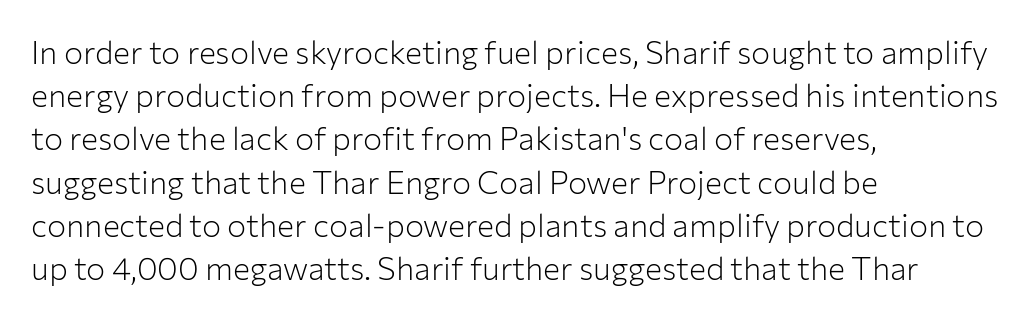
Ink coverage per letter is moderate at most. This sample uses a sans-serif face. This is the regular roman posture of the typeface. Just letters on the line, the space beneath them empty. Quick note: interline space is typical.
